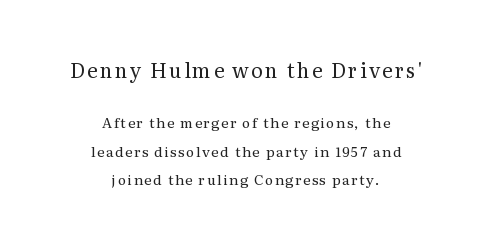
The image shows 20 px text type, upright; set centered, loose line spacing (2.05x), not underlined; the first (top) block is 1.43x larger.
